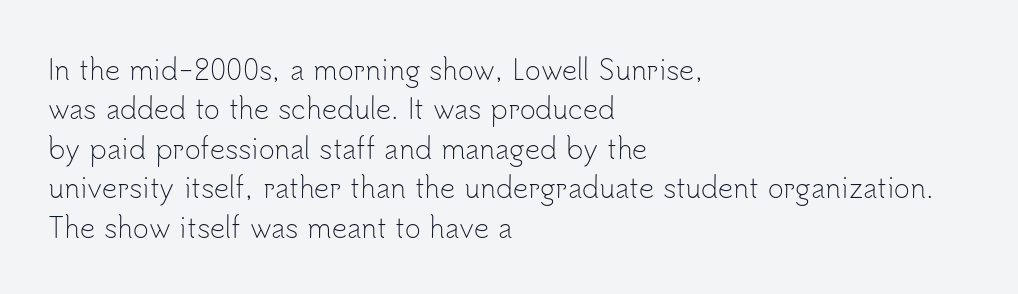
Quick note: not italic, upright. Is the stroke heavy? The answer is a plain regular-or-lighter. The setting favours the left margin, as ordinary paragraphs usually do. Has an underline been added? It has not. Tracking here is standard; glyphs follow each other at the usual distance. Line spacing here is normal.
